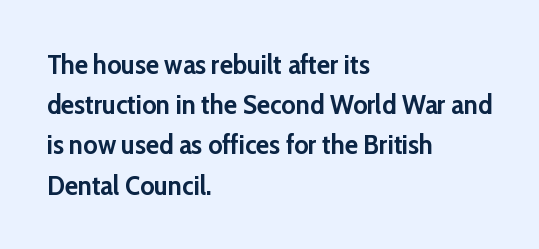
Q: Is the text bold? A: Yes.
Q: Is the text italic (slanted)? A: No, it is upright.
Q: Is the text underlined? A: No.
Q: How is the paragraph aligned? A: Left-aligned.
Q: Is the spacing between letters normal or unusually wide? A: Normal.
Q: Is the spacing between lines tight, normal or loose? A: Normal.
